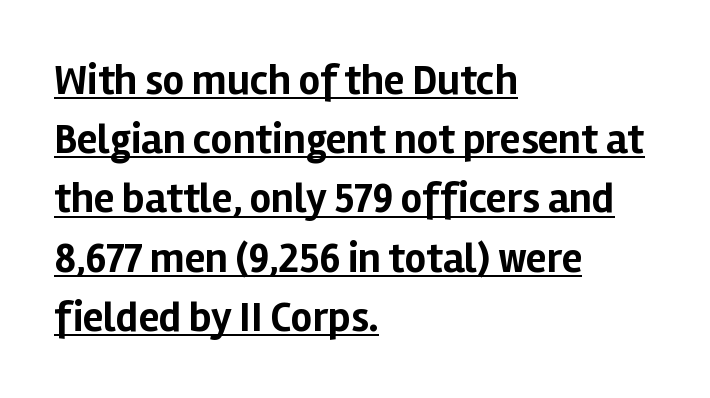
Q: Is the text bold? A: Yes.
Q: Is the text italic (slanted)? A: No, it is upright.
Q: Is the typeface a serif or a sans-serif typeface? A: Sans-serif.
Q: Is the text underlined? A: Yes.
Q: How is the paragraph aligned? A: Left-aligned.
Q: Is the spacing between letters normal or unusually wide? A: Normal.
Q: Is the spacing between lines tight, normal or loose? A: Normal.
Q: Width (condensed, normal, or wide)? A: Normal.
Q: Stroke contrast? A: Low.
Q: x-height? A: Medium.
Q: Monospaced? A: No.
